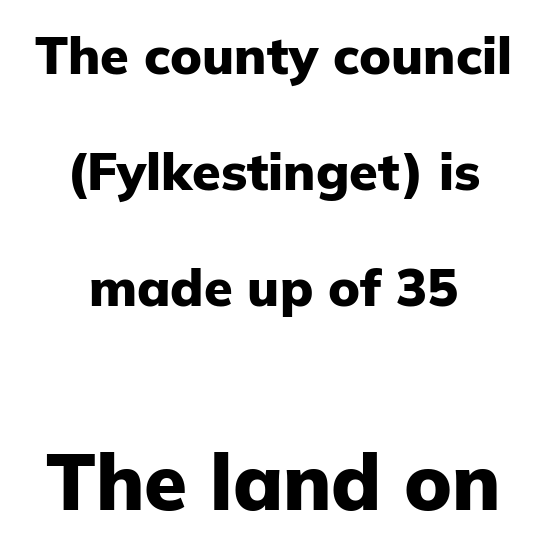
Q: Is the text bold? A: Yes.
Q: Is the text italic (slanted)? A: No, it is upright.
Q: Is the typeface a serif or a sans-serif typeface? A: Sans-serif.
Q: Is the text underlined? A: No.
Q: How is the paragraph aligned? A: Centered.
Q: Is the spacing between letters normal or unusually wide? A: Normal.
Q: Is the spacing between lines tight, normal or loose? A: Loose.
Q: Which block of text is set in a larger size, the first (top) or the second (bottom)? A: The second (bottom) one.
Q: Width (condensed, normal, or wide)? A: Normal.
Q: Stroke contrast? A: Low.
Q: x-height? A: Medium.
Q: Monospaced? A: No.
